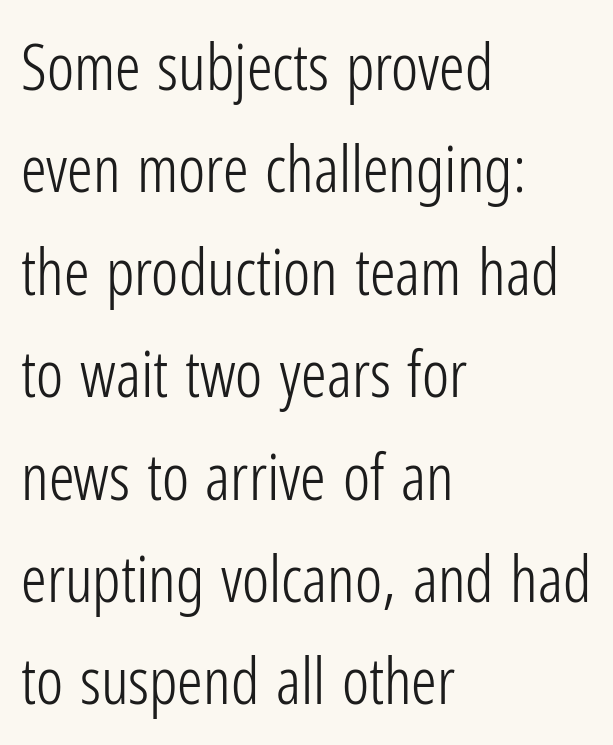
Regarding leading, the lines here are spaced in the standard way. Is this a heavy cut? Hardly; it is regular or lighter. You could not count columns in this text — the font is proportionally spaced. Characters remain perfectly vertical along every line. A typesetter would call this zero additional tracking.
